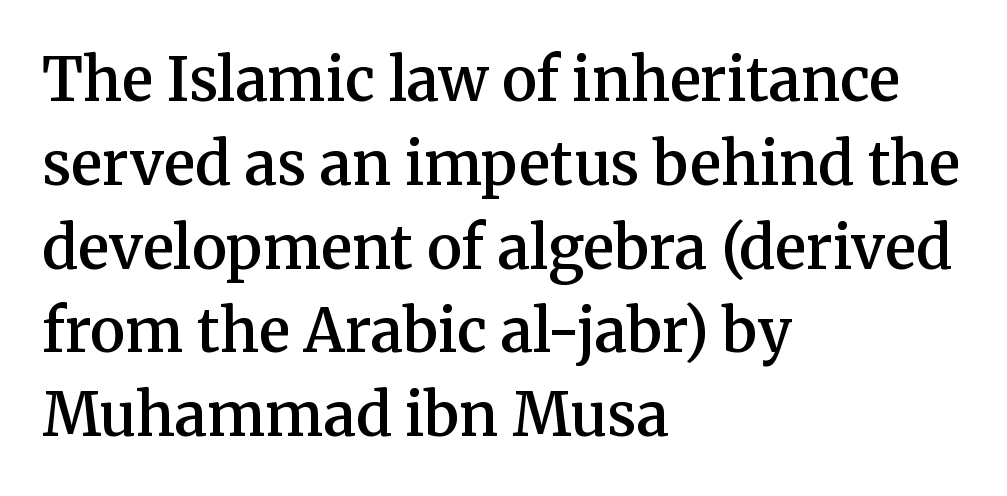
Q: Is the text bold? A: Semi-bold.
Q: Is the text italic (slanted)? A: No, it is upright.
Q: Is the typeface a serif or a sans-serif typeface? A: Serif.
Q: Is the text underlined? A: No.
Q: How is the paragraph aligned? A: Left-aligned.
Q: Is the spacing between letters normal or unusually wide? A: Normal.
Q: Is the spacing between lines tight, normal or loose? A: Normal.
Q: Width (condensed, normal, or wide)? A: Normal.
Q: Stroke contrast? A: Medium.
Q: x-height? A: Medium.
Q: Monospaced? A: No.
